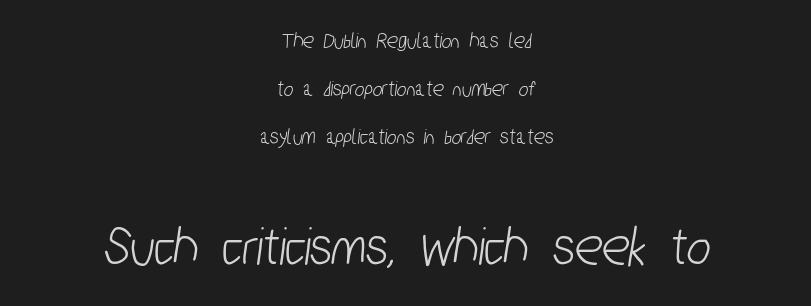
Q: Is the typeface a serif or a sans-serif typeface? A: Sans-serif.
Q: Is the text underlined? A: No.
Q: How is the paragraph aligned? A: Centered.
Q: Is the spacing between letters normal or unusually wide? A: Normal.
Q: Is the spacing between lines tight, normal or loose? A: Loose.
Q: Which block of text is set in a larger size, the first (top) or the second (bottom)? A: The second (bottom) one.
Q: Width (condensed, normal, or wide)? A: Condensed.
Q: Stroke contrast? A: Low.
Q: x-height? A: Medium.
Q: Monospaced? A: No.
